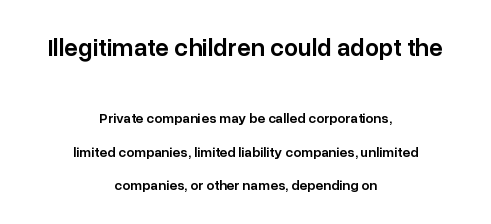
This is the regular roman posture of the typeface. Notice the strokes are somewhat thickened but not fully heavy: this is a semibold. Leading: increased. Leftover space on each line is divided equally before and after the words. The emphasis by scale lands on block number one, above. The letterforms sit shoulder to shoulder at normal distance.
